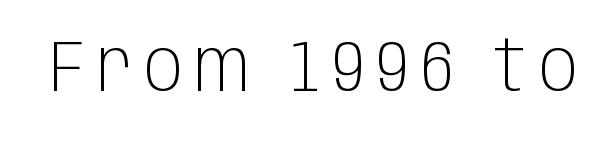
The image shows 71 px light, condensed sans-serif type, upright; set not underlined; low stroke contrast and a large x-height.
